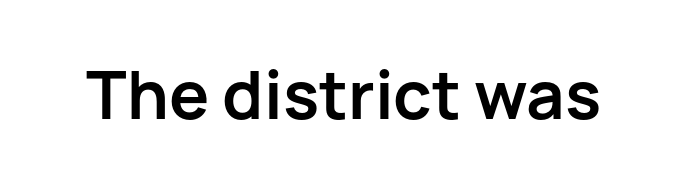
Q: Is the text bold? A: Yes.
Q: Is the text italic (slanted)? A: No, it is upright.
Q: Is the typeface a serif or a sans-serif typeface? A: Sans-serif.
Q: Is the text underlined? A: No.
Q: Is the spacing between letters normal or unusually wide? A: Normal.
Q: Width (condensed, normal, or wide)? A: Normal.
Q: Stroke contrast? A: Low.
Q: x-height? A: Medium.
Q: Monospaced? A: No.
